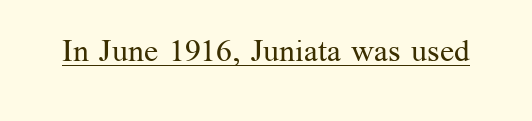
{"serif": "yes", "italic": "no", "bold": "no", "weight": "regular", "width": "normal", "stroke_contrast": "medium", "x_height": "medium", "monospaced": "no", "underline": "yes", "letter_spacing": "normal", "letter_spacing_em": 0.0, "glyph_px": 31}
